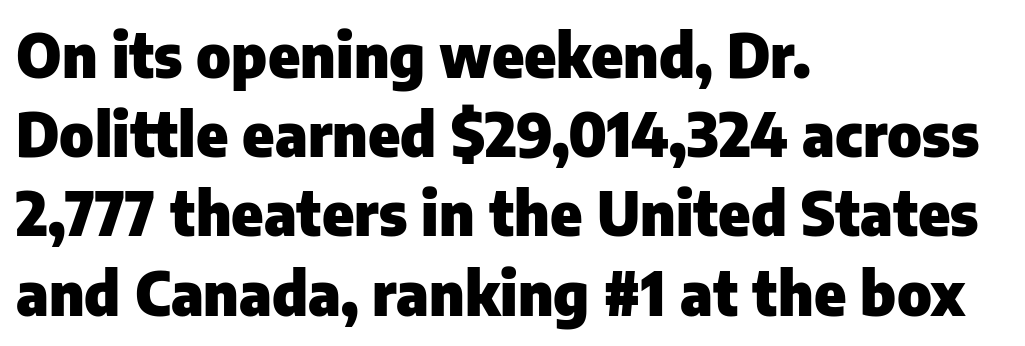
{"serif": "no", "italic": "no", "bold": "yes", "weight": "heavy", "width": "normal", "stroke_contrast": "low", "x_height": "medium", "monospaced": "no", "underline": "no", "align": "left", "line_spacing": "normal", "line_spacing_ratio": 1.32, "letter_spacing": "normal", "letter_spacing_em": 0.0, "glyph_px": 60}
